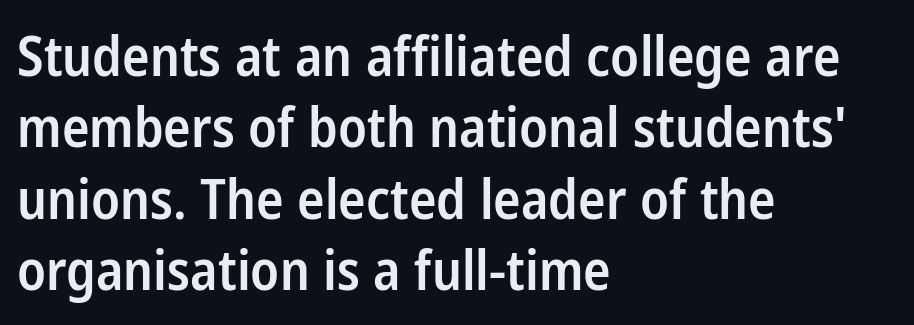
{"serif": "no", "italic": "no", "bold": "semi", "weight": "semibold", "width": "condensed", "stroke_contrast": "low", "x_height": "medium", "monospaced": "no", "underline": "no", "align": "left", "line_spacing": "normal", "line_spacing_ratio": 1.3, "letter_spacing": "normal", "letter_spacing_em": 0.0, "glyph_px": 55}
